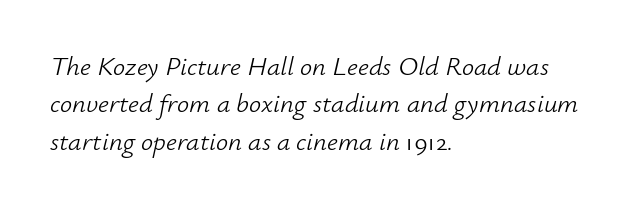
Quick note: underline off. Standard letterfit; no display-style spreading of the glyphs. A student would call this left alignment; a typographer would say flush left, rag right. Would a proofreader flag this as italicized? Yes. No heavy texture on the line: the type isn't bold. Evenly set lines give the paragraph a standard silhouette.
